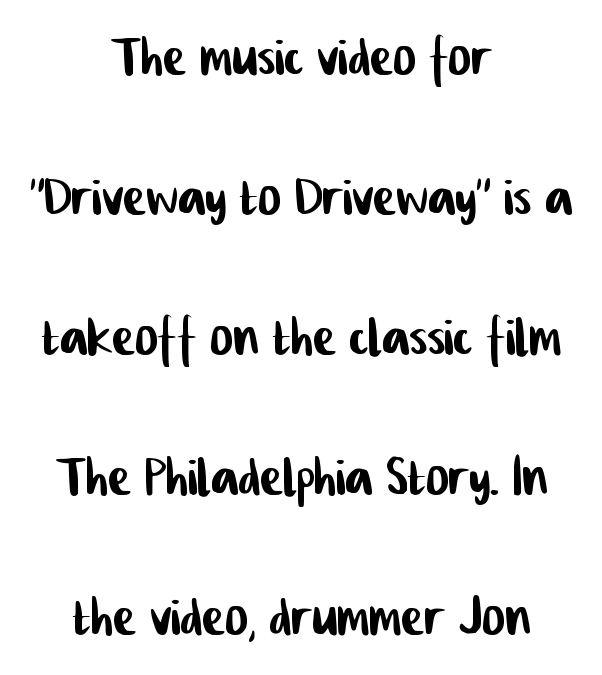
The image shows 69 px condensed sans-serif type; set centered, loose line spacing (2.03x), normal letter spacing, not underlined; low stroke contrast and a medium x-height.
